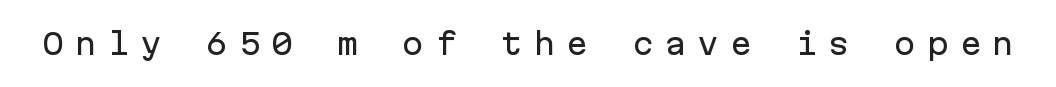
{"serif": "no", "italic": "no", "width": "normal", "stroke_contrast": "low", "x_height": "medium", "monospaced": "yes", "underline": "no", "letter_spacing": "wide", "letter_spacing_em": 0.38, "glyph_px": 29}
